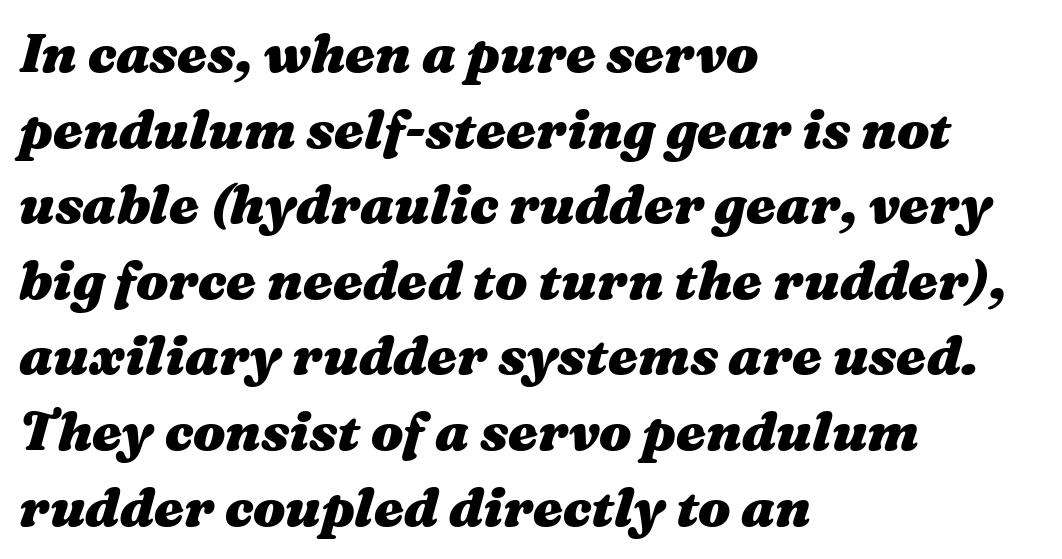
{"italic": "yes", "lean": "right", "slant_degrees": 16, "bold": "yes", "weight": "heavy", "width": "wide", "stroke_contrast": "medium", "x_height": "medium", "monospaced": "no", "underline": "no", "align": "left", "line_spacing": "normal", "line_spacing_ratio": 1.4, "letter_spacing": "normal", "letter_spacing_em": 0.0, "glyph_px": 54}
